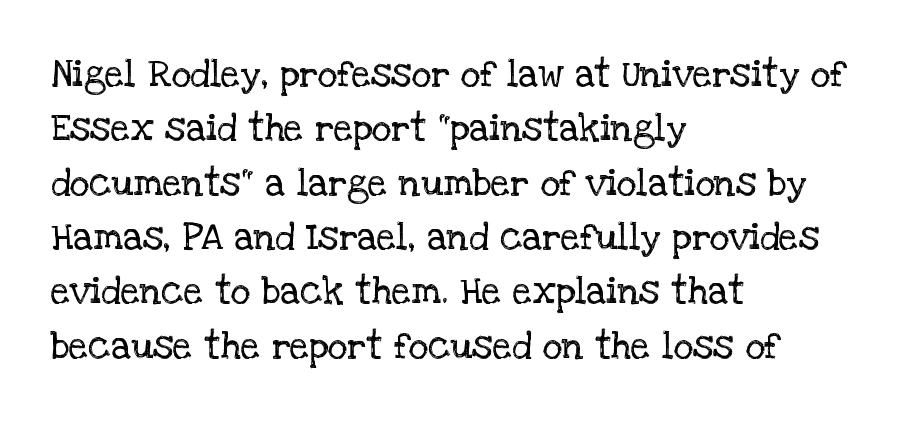
The image shows 38 px regular-weight serif type, upright; set left-aligned, normal line spacing (1.43x), normal letter spacing, not underlined; low stroke contrast and a large x-height.
